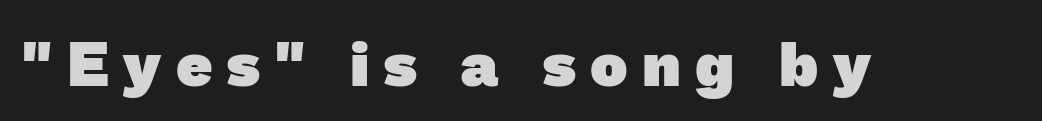
{"serif": "no", "bold": "yes", "weight": "heavy", "width": "normal", "stroke_contrast": "low", "x_height": "medium", "monospaced": "no", "underline": "no", "letter_spacing": "wide", "letter_spacing_em": 0.23, "glyph_px": 63}
